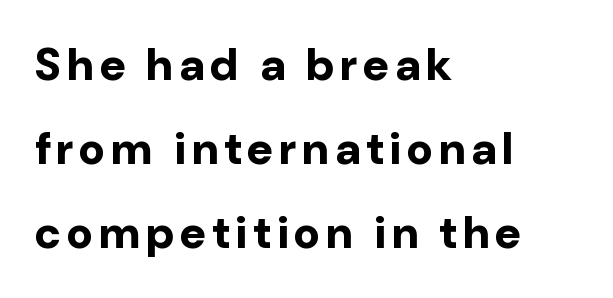
{"serif": "no", "italic": "no", "bold": "yes", "weight": "bold", "width": "normal", "stroke_contrast": "low", "x_height": "medium", "monospaced": "no", "underline": "no", "align": "left", "line_spacing_ratio": 1.87, "glyph_px": 45}
